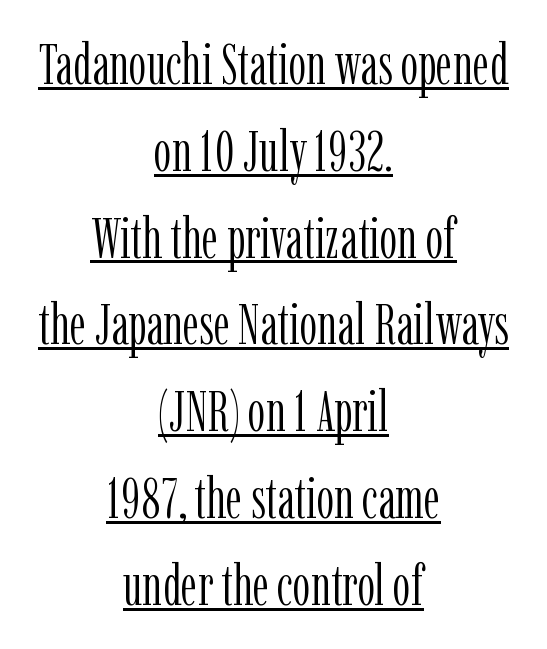
{"serif": "yes", "italic": "no", "bold": "no", "weight": "light", "width": "condensed", "stroke_contrast": "low", "x_height": "medium", "monospaced": "no", "underline": "yes", "align": "center", "line_spacing": "normal", "line_spacing_ratio": 1.55, "letter_spacing": "normal", "letter_spacing_em": 0.0, "glyph_px": 56}
